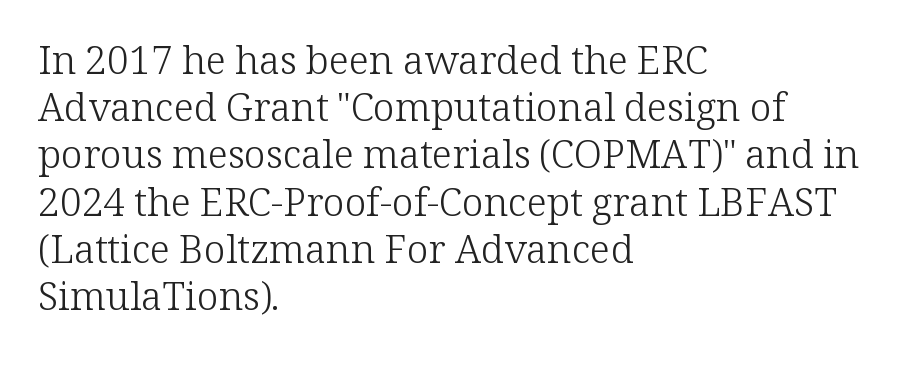
{"serif": "yes", "italic": "no", "bold": "no", "weight": "light", "width": "normal", "stroke_contrast": "low", "x_height": "medium", "monospaced": "no", "underline": "no", "align": "left", "line_spacing_ratio": 1.21, "letter_spacing": "normal", "letter_spacing_em": 0.0, "glyph_px": 39}
